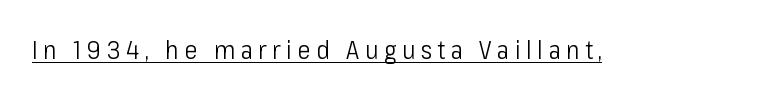
Q: Is the text bold? A: No.
Q: Is the text italic (slanted)? A: No, it is upright.
Q: Is the text underlined? A: Yes.
Q: Is the spacing between letters normal or unusually wide? A: Unusually wide.
